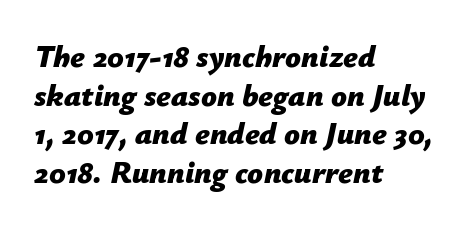
Q: Is the text bold? A: Yes.
Q: Is the text italic (slanted)? A: Yes, it leans right by about 12 degrees.
Q: Is the text underlined? A: No.
Q: How is the paragraph aligned? A: Left-aligned.
Q: Is the spacing between letters normal or unusually wide? A: Normal.
Q: Is the spacing between lines tight, normal or loose? A: Normal.
Q: Width (condensed, normal, or wide)? A: Normal.
Q: Stroke contrast? A: Low.
Q: x-height? A: Medium.
Q: Monospaced? A: No.
